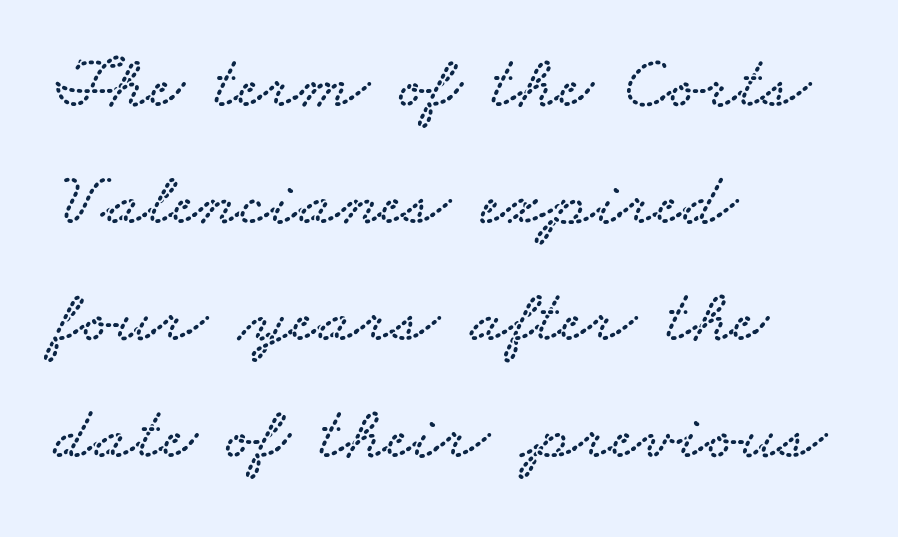
Q: Is the typeface a serif or a sans-serif typeface? A: Serif.
Q: Is the text underlined? A: No.
Q: How is the paragraph aligned? A: Left-aligned.
Q: Is the spacing between letters normal or unusually wide? A: Normal.
Q: Is the spacing between lines tight, normal or loose? A: Normal.
Q: Width (condensed, normal, or wide)? A: Wide.
Q: Stroke contrast? A: Low.
Q: x-height? A: Small.
Q: Monospaced? A: No.
